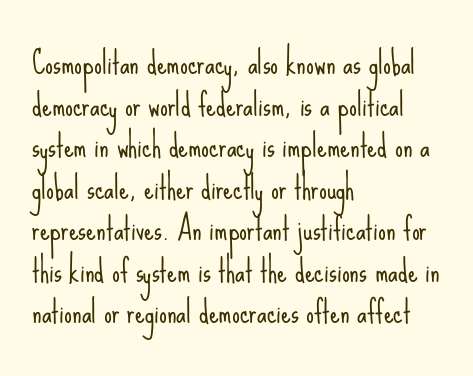
The image shows 31 px light, condensed sans-serif type, upright; set left-aligned, normal line spacing (1.34x), normal letter spacing, not underlined; low stroke contrast and a small x-height.
